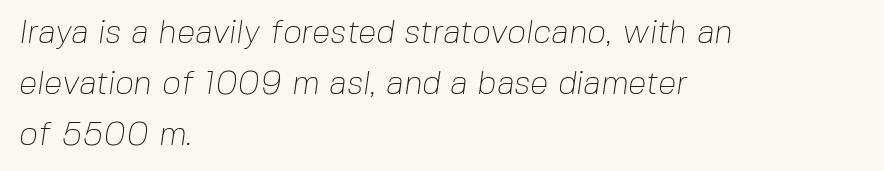
A classic flush-left, rag-right setting is used for this passage. The rendering shows plain stroke endings on the letterforms — a sans-serif design. The passage shown has conventional tracking throughout. Is this a fixed-width face? No — the glyphs have proportional, varying widths. Unbolded letterforms with no extra heft. The designer left line spacing at the default.
